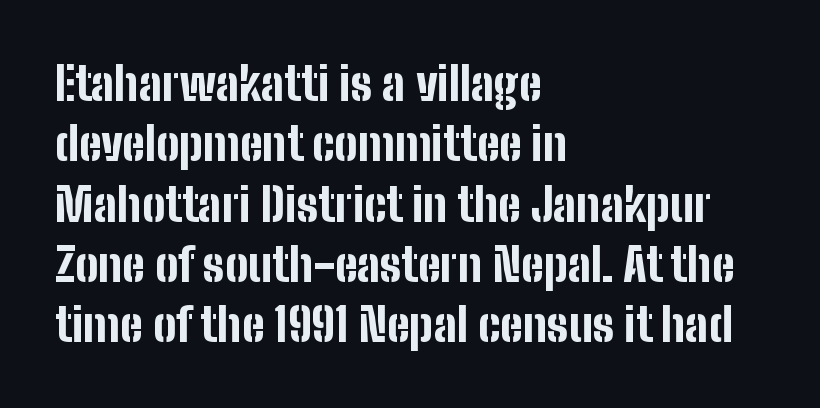
{"serif": "no", "italic": "no", "bold": "yes", "weight": "bold", "width": "condensed", "stroke_contrast": "low", "x_height": "medium", "monospaced": "no", "underline": "no", "align": "left", "line_spacing": "normal", "line_spacing_ratio": 1.31, "letter_spacing": "normal", "letter_spacing_em": 0.0, "glyph_px": 46}
